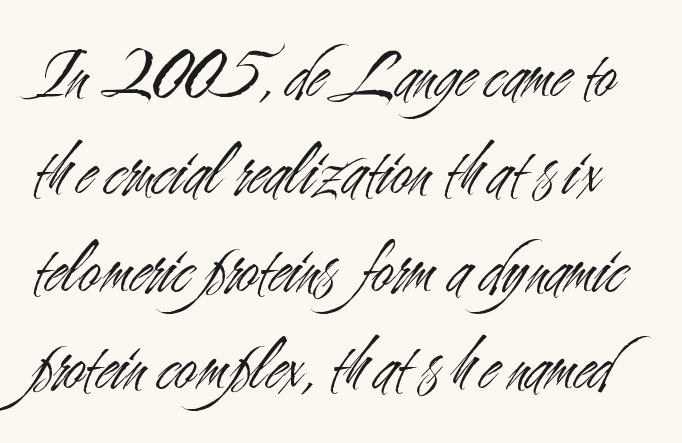
Q: Is the text bold? A: No.
Q: Is the text italic (slanted)? A: Yes.
Q: Is the typeface a serif or a sans-serif typeface? A: Sans-serif.
Q: Is the text underlined? A: No.
Q: Is the spacing between letters normal or unusually wide? A: Normal.
Q: Is the spacing between lines tight, normal or loose? A: Normal.
Q: Width (condensed, normal, or wide)? A: Condensed.
Q: Stroke contrast? A: Medium.
Q: x-height? A: Small.
Q: Monospaced? A: No.
